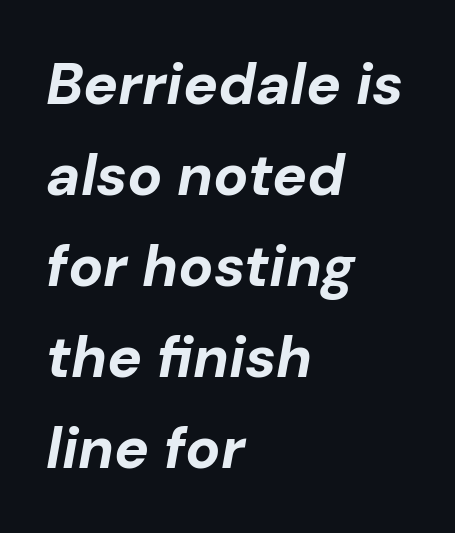
Q: Is the text bold? A: Yes.
Q: Is the text italic (slanted)? A: Yes, it leans right by about 10 degrees.
Q: Is the text underlined? A: No.
Q: How is the paragraph aligned? A: Left-aligned.
Q: Is the spacing between letters normal or unusually wide? A: Normal.
Q: Is the spacing between lines tight, normal or loose? A: Normal.
Q: Width (condensed, normal, or wide)? A: Normal.
Q: Stroke contrast? A: Low.
Q: x-height? A: Medium.
Q: Monospaced? A: No.
